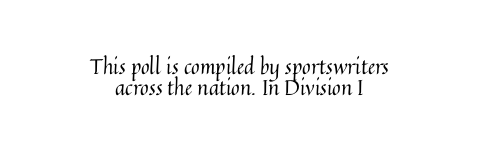
Whoever set this chose condensed vertical rhythm over breathing room. The passage shown is not bold in any degree. The passage shown has conventional tracking throughout. The specimen omits any rule beneath the text block's lines. Leftover space on each line is divided equally before and after the words.
